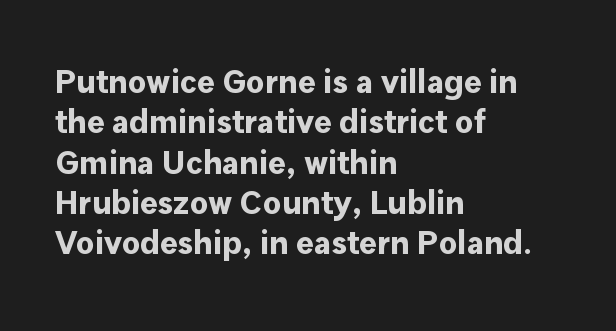
{"serif": "no", "italic": "no", "bold": "yes", "weight": "bold", "width": "normal", "stroke_contrast": "low", "x_height": "medium", "monospaced": "no", "underline": "no", "align": "left", "line_spacing_ratio": 1.22, "letter_spacing": "normal", "letter_spacing_em": 0.0, "glyph_px": 33}
